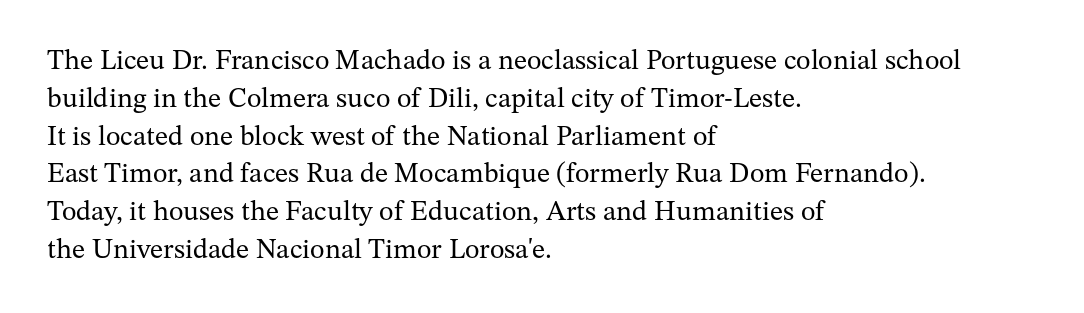
Q: Is the text bold? A: No.
Q: Is the text italic (slanted)? A: No, it is upright.
Q: Is the typeface a serif or a sans-serif typeface? A: Serif.
Q: Is the text underlined? A: No.
Q: How is the paragraph aligned? A: Left-aligned.
Q: Is the spacing between letters normal or unusually wide? A: Normal.
Q: Is the spacing between lines tight, normal or loose? A: Normal.
Q: Width (condensed, normal, or wide)? A: Normal.
Q: Stroke contrast? A: Medium.
Q: x-height? A: Medium.
Q: Monospaced? A: No.
